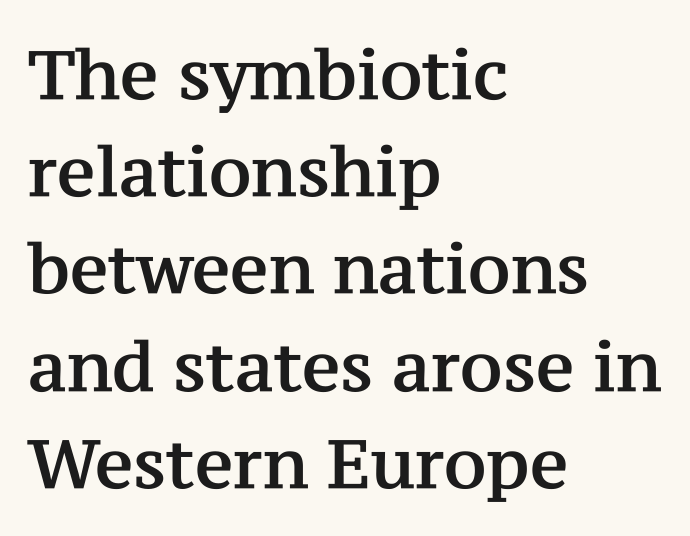
The text was rendered using a seriffed face with decorative stroke endings. Horizontal bands of white between lines are of average thickness. You could not count columns in this text — the font is proportionally spaced. Quick note: not italic, upright. Horizontally, the lines are justified to the leading edge only. Inter-character spacing is left at the font's built-in metrics.
